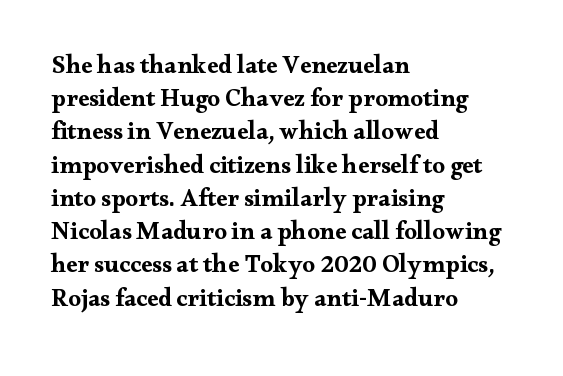
One-word summary of the alignment: left. Compared with an ordinary text face, these strokes are far heavier — a full bold. Interline gaps are of average width in this sample. Letter spacing: default. The baseline area is clear. The letters stand upright; this is a roman face.
